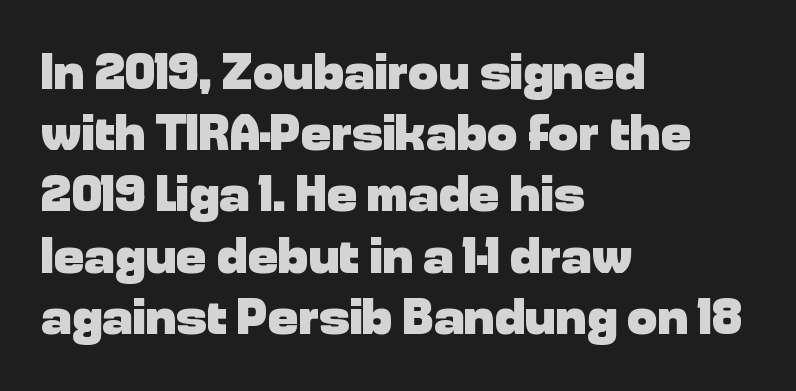
The image shows 51 px heavy sans-serif type, upright; set left-aligned, line spacing 1.2x, normal letter spacing, not underlined; low stroke contrast and a medium x-height.
